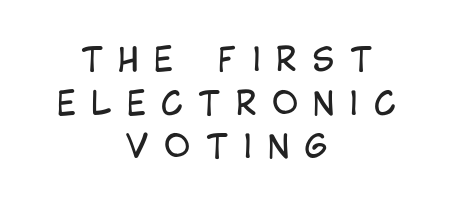
Reading down the block, each line starts at a different indent, mirrored at its end. Italic: no, the glyphs are upright roman. Vertically, the passage feels balanced, rows spaced as you'd expect. The line texture is sparse and dotted thanks to wide tracking. Bold? No — there's no thickening of the strokes. Plain, unruled lines of type.
